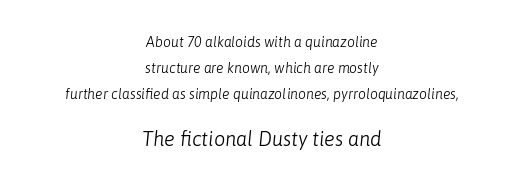
The strokes are not fattened; the text isn't bold. The gap between lines stays unmarked. These lines stack symmetrically, like a column narrowing and widening about its center. The rendering applies a slant to the glyphs. The block sitting lower on the canvas is the one with enlarged characters. Short note: letters normally spaced.
